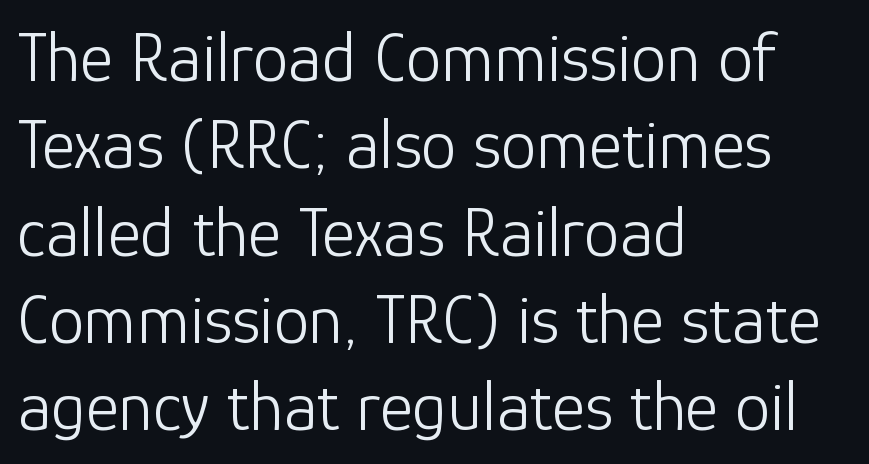
Q: Is the text bold? A: No.
Q: Is the text italic (slanted)? A: No, it is upright.
Q: Is the typeface a serif or a sans-serif typeface? A: Sans-serif.
Q: Is the text underlined? A: No.
Q: How is the paragraph aligned? A: Left-aligned.
Q: Is the spacing between letters normal or unusually wide? A: Normal.
Q: Width (condensed, normal, or wide)? A: Normal.
Q: Stroke contrast? A: Low.
Q: x-height? A: Medium.
Q: Monospaced? A: No.
